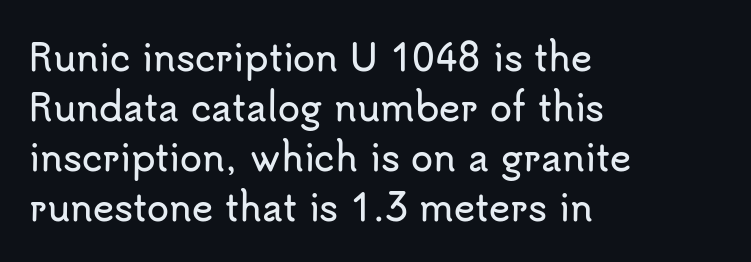
Q: Is the text italic (slanted)? A: No, it is upright.
Q: Is the typeface a serif or a sans-serif typeface? A: Sans-serif.
Q: Is the text underlined? A: No.
Q: How is the paragraph aligned? A: Left-aligned.
Q: Is the spacing between letters normal or unusually wide? A: Normal.
Q: Is the spacing between lines tight, normal or loose? A: Normal.
Q: Width (condensed, normal, or wide)? A: Normal.
Q: Stroke contrast? A: Low.
Q: x-height? A: Small.
Q: Monospaced? A: No.
